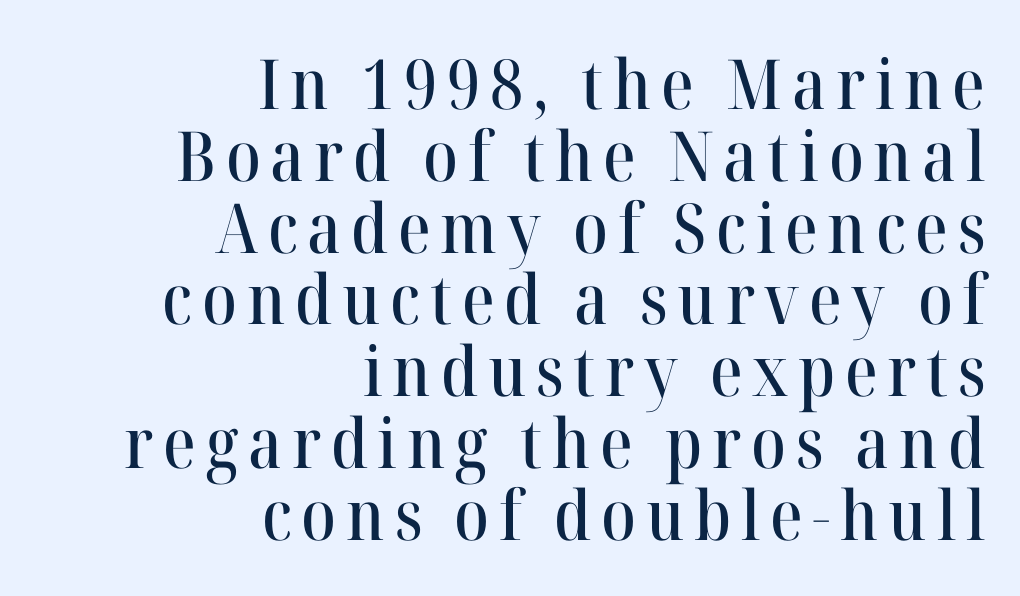
{"serif": "yes", "italic": "no", "width": "normal", "stroke_contrast": "high", "x_height": "medium", "monospaced": "no", "underline": "no", "align": "right", "line_spacing": "tight", "line_spacing_ratio": 1.04, "glyph_px": 69}
